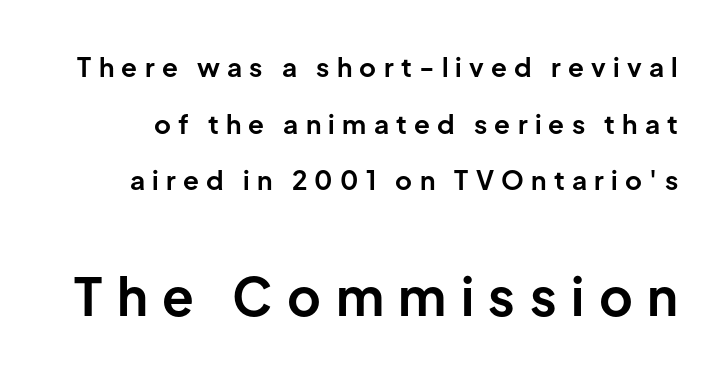
{"serif": "no", "italic": "no", "bold": "yes", "weight": "bold", "width": "normal", "stroke_contrast": "low", "x_height": "medium", "monospaced": "no", "underline": "no", "line_spacing": "loose", "line_spacing_ratio": 2.18, "letter_spacing": "wide", "letter_spacing_em": 0.28, "larger_block": "second", "size_ratio": 2.0, "glyph_px": 52}
